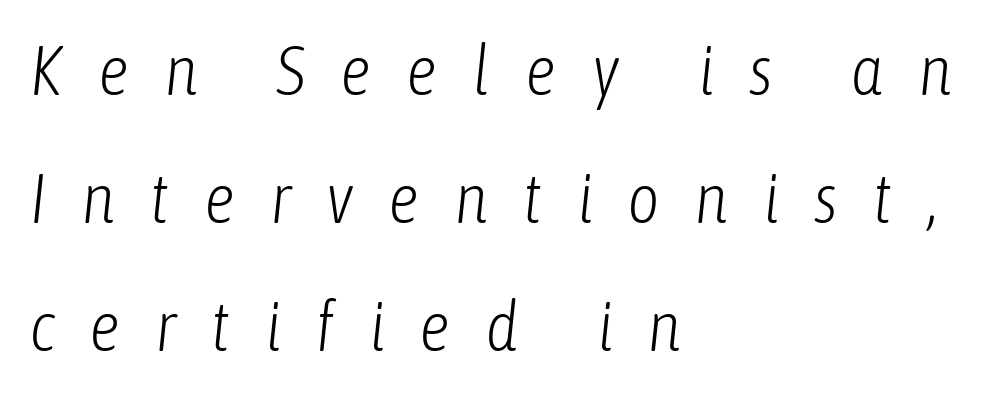
Q: Is the text bold? A: No.
Q: Is the text italic (slanted)? A: Yes, it leans right by about 6 degrees.
Q: Is the text underlined? A: No.
Q: How is the paragraph aligned? A: Left-aligned.
Q: Is the spacing between letters normal or unusually wide? A: Unusually wide.
Q: Width (condensed, normal, or wide)? A: Condensed.
Q: Stroke contrast? A: Low.
Q: x-height? A: Medium.
Q: Monospaced? A: No.
